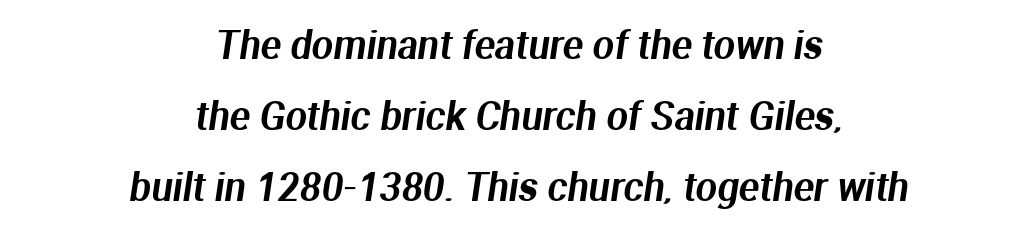
Q: Is the typeface a serif or a sans-serif typeface? A: Sans-serif.
Q: Is the text underlined? A: No.
Q: How is the paragraph aligned? A: Centered.
Q: Is the spacing between letters normal or unusually wide? A: Normal.
Q: Width (condensed, normal, or wide)? A: Normal.
Q: Stroke contrast? A: Medium.
Q: x-height? A: Medium.
Q: Monospaced? A: No.
